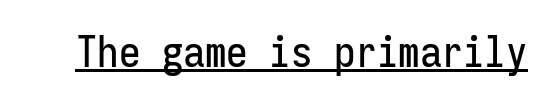
{"serif": "no", "italic": "no", "width": "condensed", "stroke_contrast": "low", "x_height": "medium", "monospaced": "yes", "underline": "yes", "letter_spacing": "normal", "letter_spacing_em": 0.0, "glyph_px": 43}
